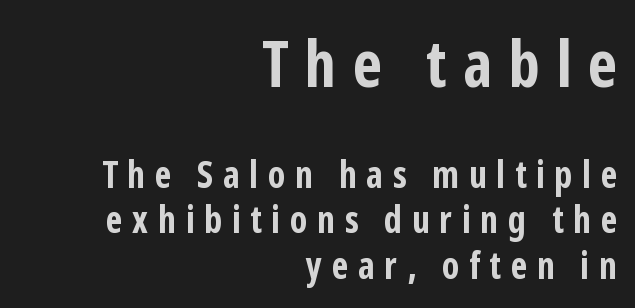
Q: Is the text bold? A: Yes.
Q: Is the text italic (slanted)? A: No, it is upright.
Q: Is the typeface a serif or a sans-serif typeface? A: Sans-serif.
Q: Is the text underlined? A: No.
Q: How is the paragraph aligned? A: Right-aligned.
Q: Is the spacing between letters normal or unusually wide? A: Unusually wide.
Q: Which block of text is set in a larger size, the first (top) or the second (bottom)? A: The first (top) one.
Q: Width (condensed, normal, or wide)? A: Condensed.
Q: Stroke contrast? A: Low.
Q: x-height? A: Medium.
Q: Monospaced? A: No.
